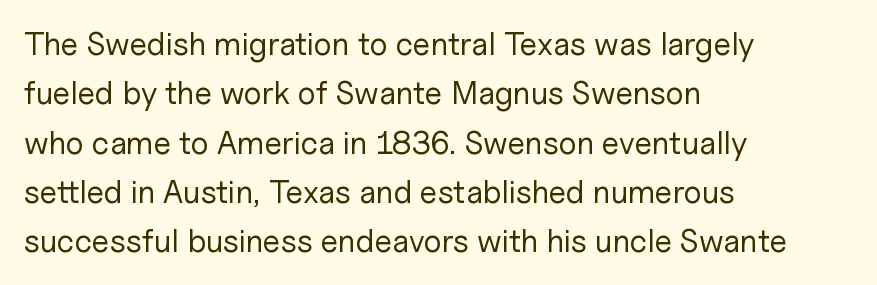
A quiet, ordinary-to-light weight characterises the typeface. These lines are rendered in a variable-pitch font. These lines keep a tight, regular rhythm from letter to letter. The characters display no serif detailing; their extremities are plain. Unlike italic type, these characters show no tilt at all.
